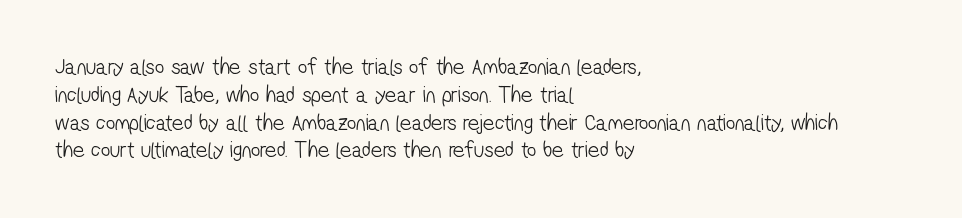
The image shows 23 px text type; set left-aligned, line spacing 1.21x, normal letter spacing, not underlined.
